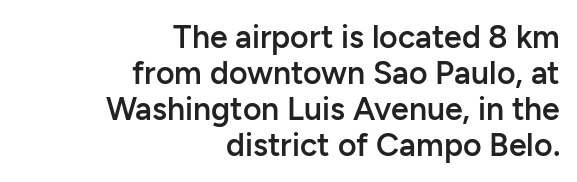
In terms of posture, this sample is upright. The font family rendered here belongs to the sans-serif group. The gap between lines stays unmarked. No extra tracking has been applied to these lines. These lines huddle together more closely than default settings would place them. Weight: semibold (demi).
